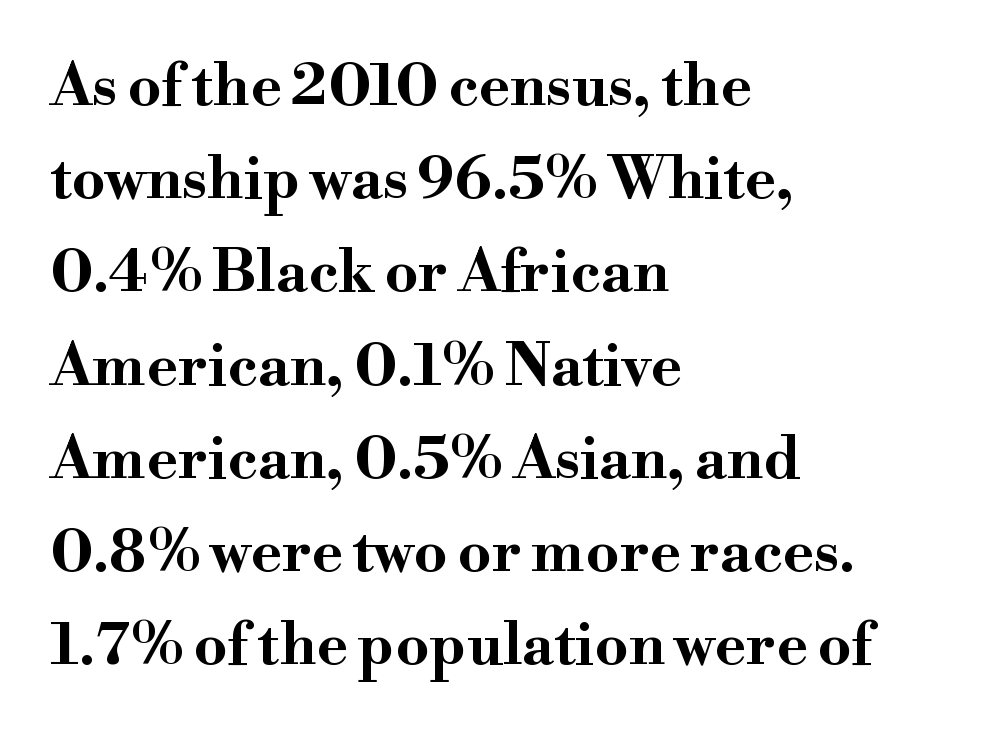
Q: Is the text bold? A: Yes.
Q: Is the text italic (slanted)? A: No, it is upright.
Q: Is the typeface a serif or a sans-serif typeface? A: Serif.
Q: Is the text underlined? A: No.
Q: How is the paragraph aligned? A: Left-aligned.
Q: Is the spacing between letters normal or unusually wide? A: Normal.
Q: Is the spacing between lines tight, normal or loose? A: Normal.
Q: Width (condensed, normal, or wide)? A: Wide.
Q: Stroke contrast? A: High.
Q: x-height? A: Small.
Q: Monospaced? A: No.
